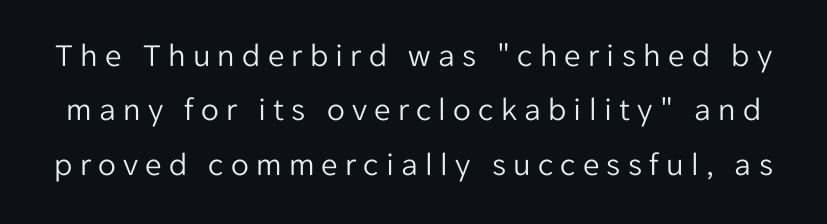
The image shows 33 px light sans-serif type, upright; set normal line spacing (1.65x), unusually wide letter spacing (+0.22 em), not underlined; low stroke contrast and a medium x-height.
